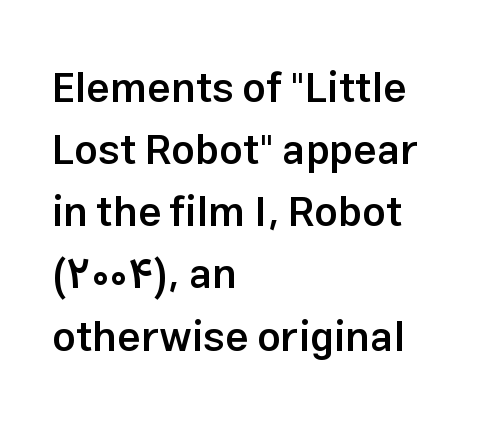
{"serif": "no", "italic": "no", "bold": "semi", "weight": "semibold", "width": "normal", "stroke_contrast": "low", "x_height": "medium", "monospaced": "no", "underline": "no", "align": "left", "line_spacing": "normal", "line_spacing_ratio": 1.48, "letter_spacing": "normal", "letter_spacing_em": 0.0, "glyph_px": 42}
